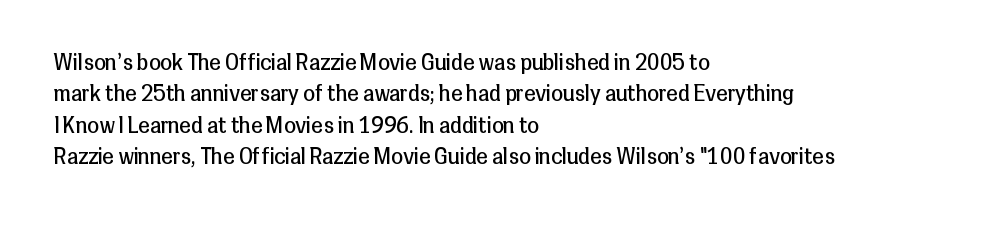
The image shows 21 px text type, upright; set left-aligned, normal line spacing (1.5x), normal letter spacing, not underlined.
